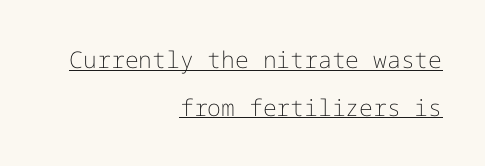
The typesetter has applied underlining to the passage shown. The passage is arranged like a letterhead date or caption credit — flush right. Weight class: somewhere from thin through regular. Does the lettering tilt? It doesn't — this is upright. Is the letter spacing exaggerated? No — it looks like the ordinary default. Leading: increased.
